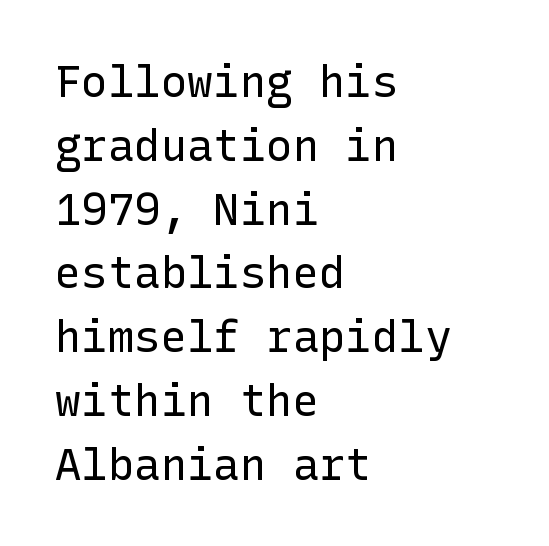
{"serif": "no", "italic": "no", "bold": "no", "weight": "regular", "width": "normal", "stroke_contrast": "low", "x_height": "medium", "underline": "no", "align": "left", "line_spacing": "normal", "line_spacing_ratio": 1.45, "letter_spacing": "normal", "letter_spacing_em": 0.0, "glyph_px": 44}
